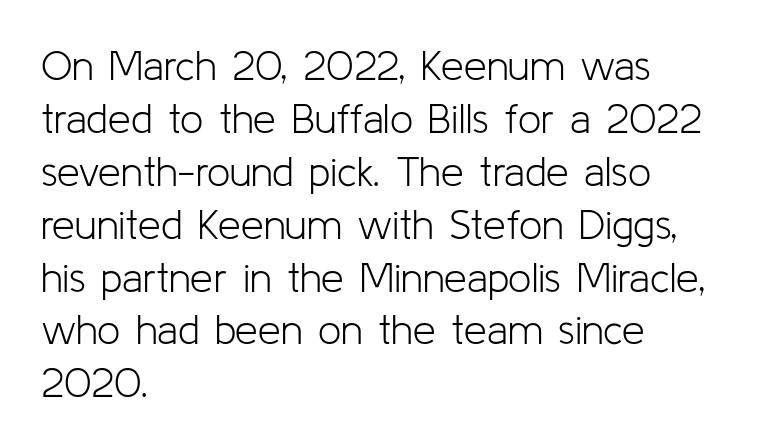
The image shows 41 px light sans-serif type, upright; set left-aligned, normal line spacing (1.29x), normal letter spacing, not underlined; low stroke contrast and a medium x-height.
